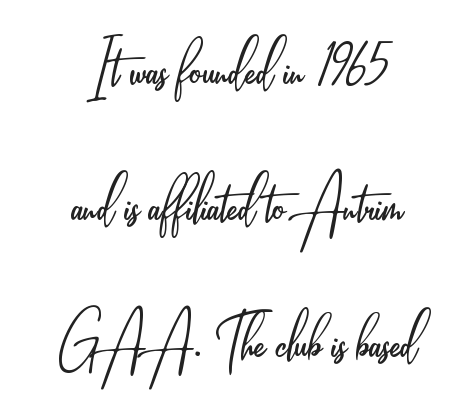
Q: Is the text bold? A: No.
Q: Is the text italic (slanted)? A: Yes.
Q: Is the typeface a serif or a sans-serif typeface? A: Sans-serif.
Q: Is the text underlined? A: No.
Q: How is the paragraph aligned? A: Centered.
Q: Is the spacing between letters normal or unusually wide? A: Normal.
Q: Width (condensed, normal, or wide)? A: Condensed.
Q: Stroke contrast? A: Low.
Q: x-height? A: Small.
Q: Monospaced? A: No.
